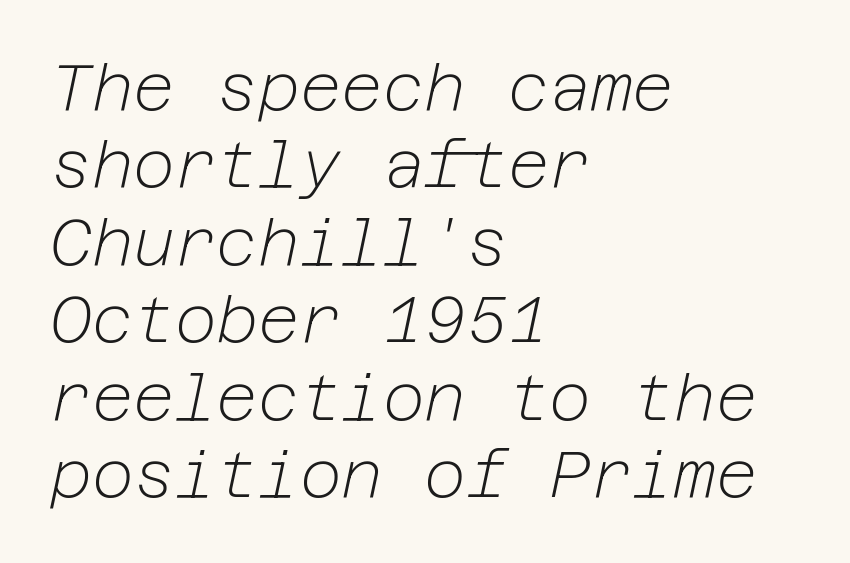
The image shows 64 px light type, italic (leaning right); set left-aligned, line spacing 1.21x, normal letter spacing, not underlined; low stroke contrast and a medium x-height.
